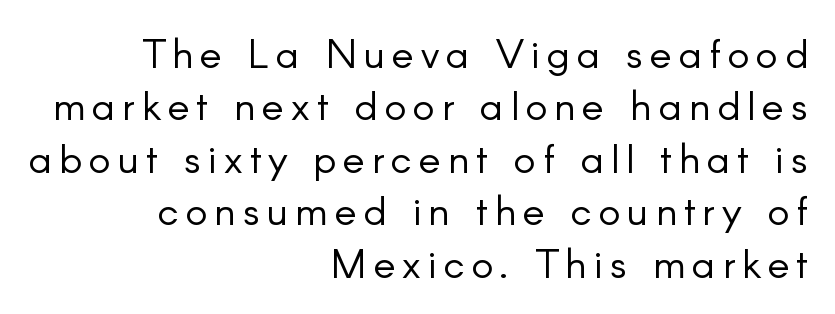
The cut favours lightness, reaching ordinary text weight at its darkest. The rendering uses natural spacing where letterforms have individual widths. Visually the block forms a straight wall on the right and a jagged coastline on the left. This sample uses a sans-serif face.
